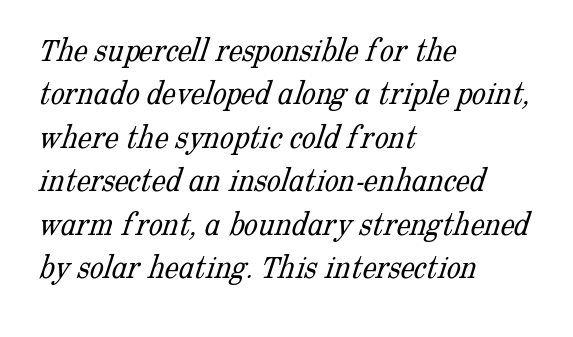
Q: Is the text bold? A: No.
Q: Is the typeface a serif or a sans-serif typeface? A: Serif.
Q: Is the text underlined? A: No.
Q: How is the paragraph aligned? A: Left-aligned.
Q: Is the spacing between letters normal or unusually wide? A: Normal.
Q: Width (condensed, normal, or wide)? A: Normal.
Q: Stroke contrast? A: Low.
Q: x-height? A: Medium.
Q: Monospaced? A: No.
